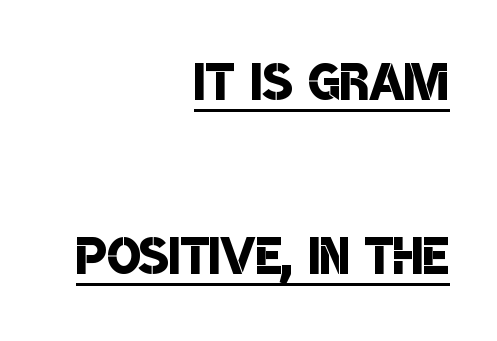
{"serif": "no", "bold": "semi", "weight": "semibold", "width": "condensed", "stroke_contrast": "low", "x_height": "large", "monospaced": "no", "underline": "yes", "align": "right", "line_spacing": "loose", "line_spacing_ratio": 2.48, "letter_spacing": "normal", "letter_spacing_em": 0.0, "glyph_px": 70}
